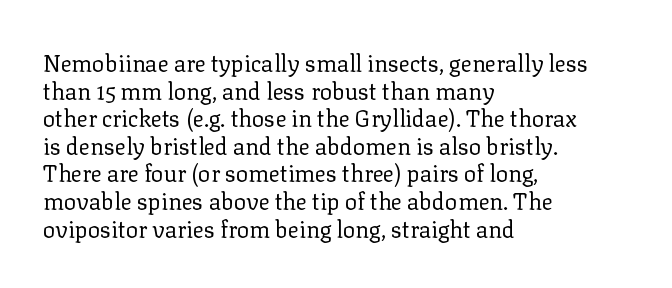
Unlike italic type, these characters show no tilt at all. The string is rendered with underlining switched off. The lines are quadded left. Tracking here is standard; glyphs follow each other at the usual distance. The letters look calm and open, with moderate or lighter stems.
